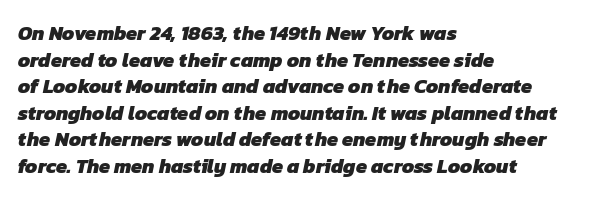
Q: Is the text bold? A: Yes.
Q: Is the text underlined? A: No.
Q: How is the paragraph aligned? A: Left-aligned.
Q: Is the spacing between letters normal or unusually wide? A: Normal.
Q: Is the spacing between lines tight, normal or loose? A: Normal.
